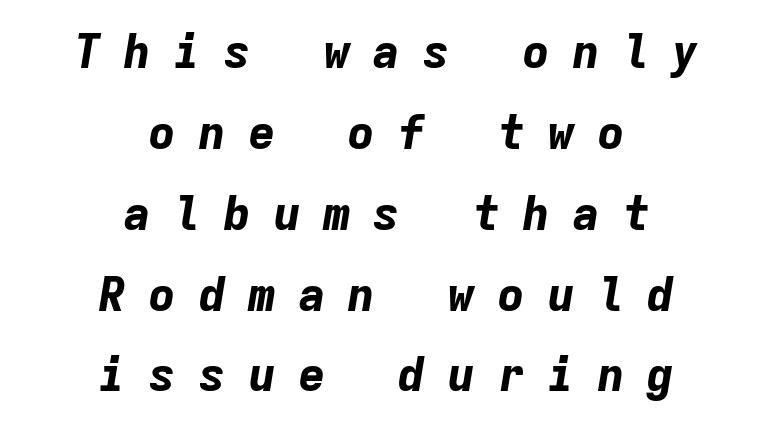
The image shows 47 px bold type, italic (leaning right), monospaced; set centered, line spacing 1.72x, unusually wide letter spacing (+0.46 em), not underlined; low stroke contrast and a medium x-height.
